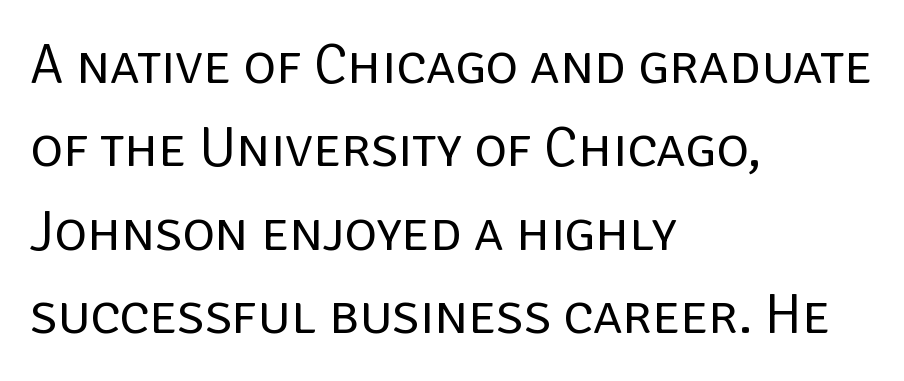
{"serif": "no", "italic": "no", "bold": "no", "weight": "regular", "width": "normal", "stroke_contrast": "low", "x_height": "large", "monospaced": "no", "underline": "no", "align": "left", "line_spacing": "normal", "line_spacing_ratio": 1.49, "letter_spacing": "normal", "letter_spacing_em": 0.0, "glyph_px": 56}
